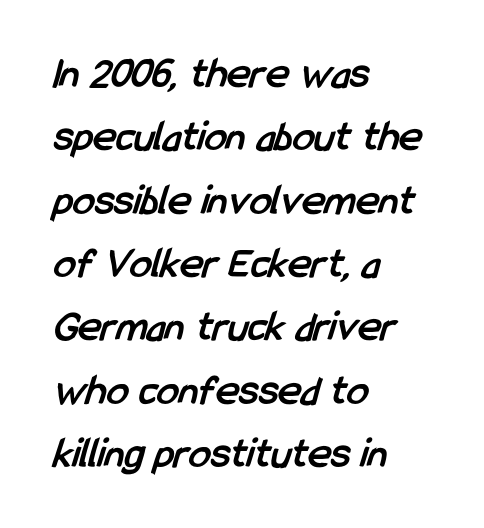
{"serif": "no", "bold": "yes", "weight": "semibold", "width": "condensed", "stroke_contrast": "low", "x_height": "medium", "monospaced": "no", "underline": "no", "align": "left", "line_spacing": "normal", "line_spacing_ratio": 1.44, "letter_spacing": "normal", "letter_spacing_em": 0.0, "glyph_px": 44}
